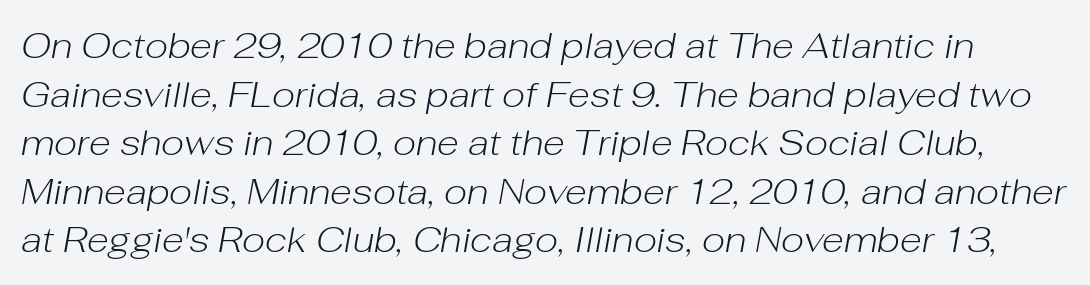
Q: Is the text bold? A: No.
Q: Is the text italic (slanted)? A: Yes, it leans right by about 10 degrees.
Q: Is the text underlined? A: No.
Q: Is the spacing between letters normal or unusually wide? A: Normal.
Q: Is the spacing between lines tight, normal or loose? A: Normal.
Q: Width (condensed, normal, or wide)? A: Normal.
Q: Stroke contrast? A: Low.
Q: x-height? A: Medium.
Q: Monospaced? A: No.
